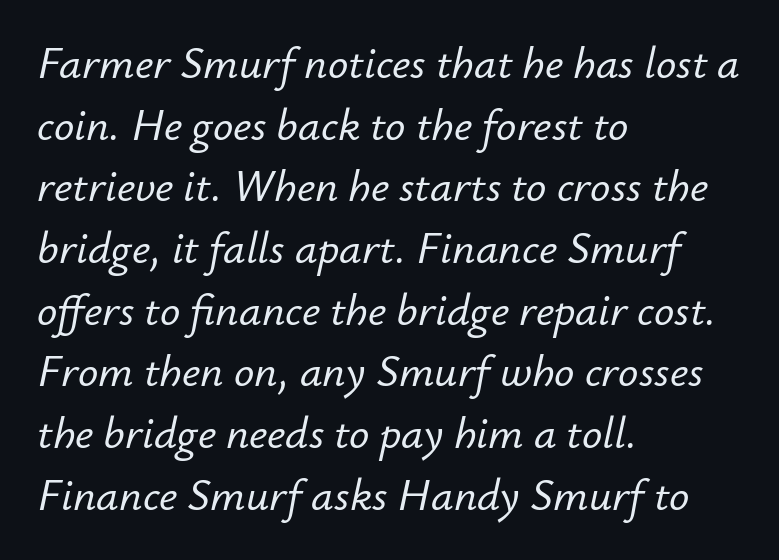
Q: Is the text italic (slanted)? A: Yes, it leans right by about 12 degrees.
Q: Is the text underlined? A: No.
Q: How is the paragraph aligned? A: Left-aligned.
Q: Is the spacing between letters normal or unusually wide? A: Normal.
Q: Is the spacing between lines tight, normal or loose? A: Normal.
Q: Width (condensed, normal, or wide)? A: Normal.
Q: Stroke contrast? A: Low.
Q: x-height? A: Small.
Q: Monospaced? A: No.
